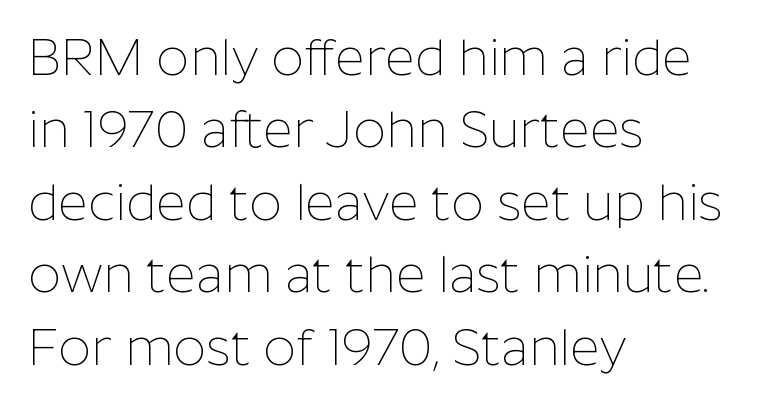
The image shows 51 px thin sans-serif type, upright; set left-aligned, normal line spacing (1.42x), normal letter spacing, not underlined; low stroke contrast and a medium x-height.
